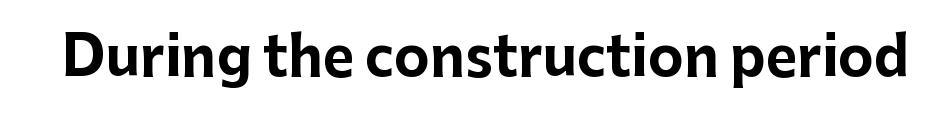
Q: Is the text bold? A: Yes.
Q: Is the text italic (slanted)? A: No, it is upright.
Q: Is the typeface a serif or a sans-serif typeface? A: Sans-serif.
Q: Is the text underlined? A: No.
Q: Is the spacing between letters normal or unusually wide? A: Normal.
Q: Width (condensed, normal, or wide)? A: Normal.
Q: Stroke contrast? A: Low.
Q: x-height? A: Medium.
Q: Monospaced? A: No.
